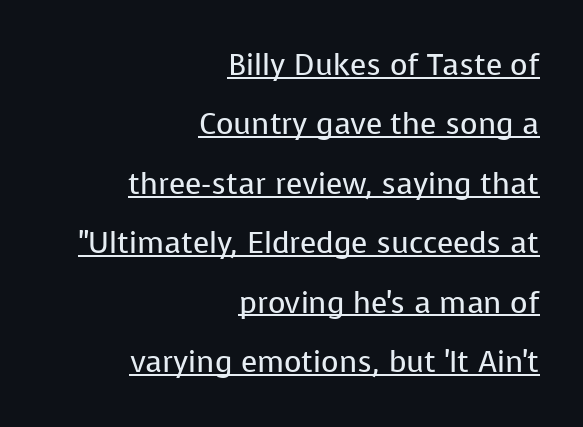
The typeface has the unassuming heft of standard copy or less. The compositor pushed each line to the right boundary. Grotesque or geometric, the face here clearly has no serifs. Glyph-to-glyph distance matches everyday printed text. The axis of the letterforms is exactly vertical. If you measured baseline to baseline, you'd find a long distance.
